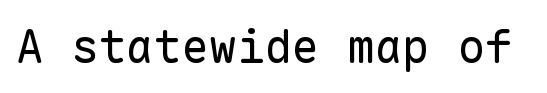
{"serif": "no", "italic": "no", "bold": "no", "weight": "regular", "width": "normal", "stroke_contrast": "low", "x_height": "medium", "monospaced": "yes", "underline": "no", "letter_spacing": "normal", "letter_spacing_em": 0.0, "glyph_px": 46}
